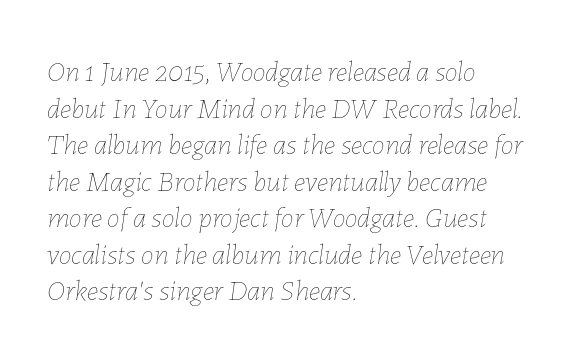
The image shows 29 px thin type, italic (leaning right); set left-aligned, normal line spacing (1.26x), normal letter spacing, not underlined; low stroke contrast and a medium x-height.
